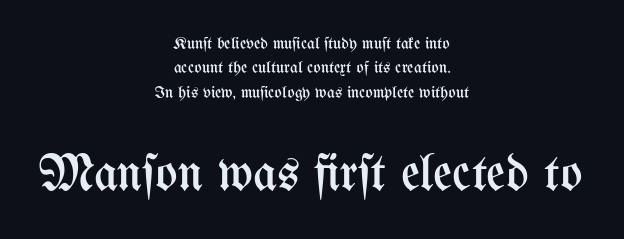
Q: Is the text bold? A: No.
Q: Is the text italic (slanted)? A: No, it is upright.
Q: Is the text underlined? A: No.
Q: How is the paragraph aligned? A: Centered.
Q: Is the spacing between letters normal or unusually wide? A: Normal.
Q: Is the spacing between lines tight, normal or loose? A: Normal.
Q: Which block of text is set in a larger size, the first (top) or the second (bottom)? A: The second (bottom) one.
Q: Width (condensed, normal, or wide)? A: Condensed.
Q: Stroke contrast? A: Medium.
Q: x-height? A: Medium.
Q: Monospaced? A: No.
